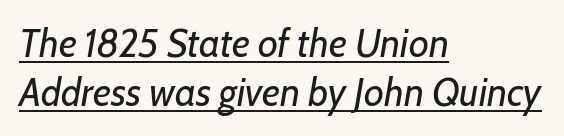
{"italic": "yes", "lean": "right", "slant_degrees": 7, "bold": "no", "weight": "regular", "width": "normal", "stroke_contrast": "low", "x_height": "medium", "monospaced": "no", "underline": "yes", "align": "left", "line_spacing": "normal", "line_spacing_ratio": 1.26, "letter_spacing": "normal", "letter_spacing_em": 0.0, "glyph_px": 39}
